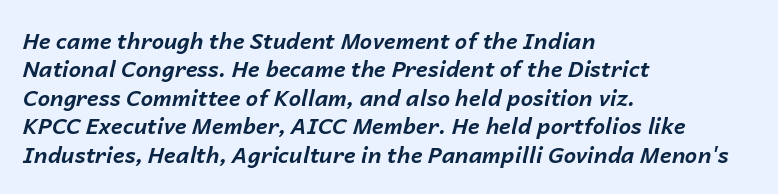
Any mark beneath the type? The region is blank. The whole block is typeset with a tilt. The lines sit at an ordinary, default distance from one another. Nothing unusual about the tracking: characters are spaced as the font intends. The rendering anchors every line to the left-hand side. Its strokes are broad and dark, the hallmark of bold type.
